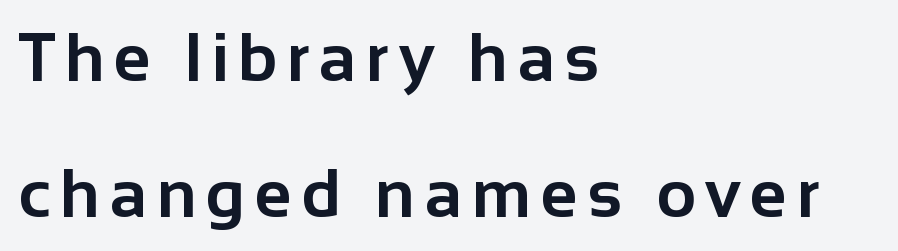
Italic? Not at all — the glyphs are vertical. Underlining? Definitely not there. These lines stand farther apart than default settings would place them. Character widths vary here, with narrow letters taking less room than wide ones. What weight is shown? A full bold with thick strokes.
